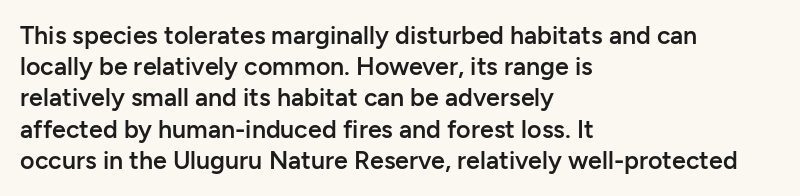
{"italic": "no", "bold": "semi", "underline": "no", "align": "left", "line_spacing": "normal", "line_spacing_ratio": 1.25, "letter_spacing": "normal", "letter_spacing_em": 0.0, "glyph_px": 25}
